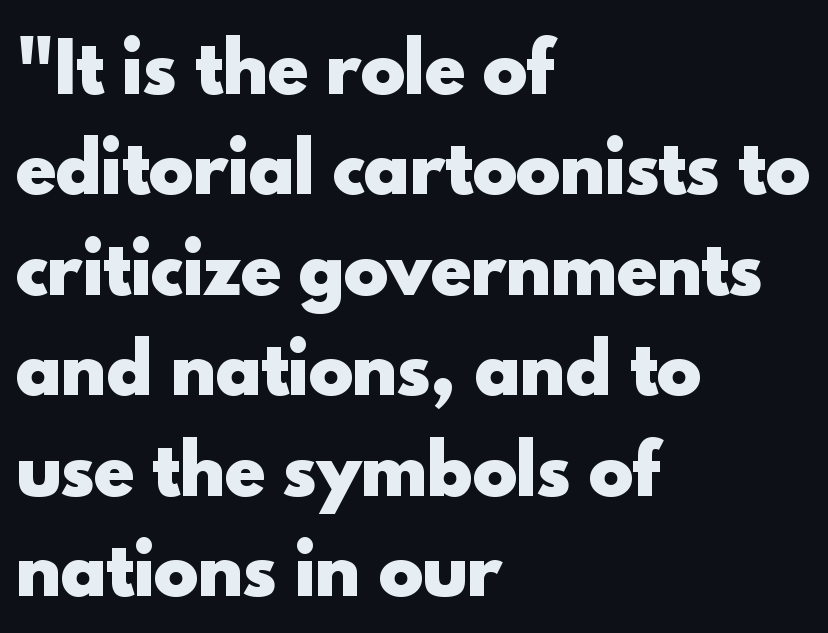
{"serif": "no", "italic": "no", "bold": "yes", "weight": "heavy", "width": "normal", "x_height": "small", "monospaced": "no", "underline": "no", "align": "left", "line_spacing": "normal", "line_spacing_ratio": 1.5, "letter_spacing": "normal", "letter_spacing_em": 0.0, "glyph_px": 67}
